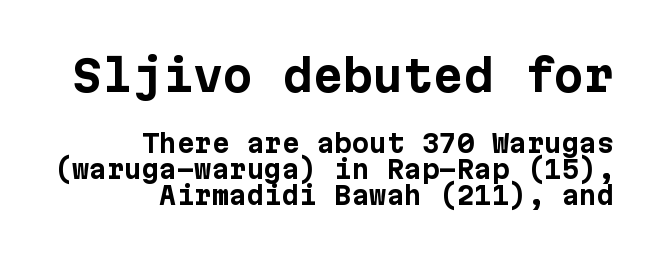
{"serif": "no", "italic": "no", "bold": "yes", "weight": "bold", "width": "normal", "stroke_contrast": "low", "x_height": "medium", "underline": "no", "align": "right", "line_spacing": "tight", "line_spacing_ratio": 1.04, "letter_spacing": "normal", "letter_spacing_em": 0.0, "larger_block": "first", "size_ratio": 1.72, "glyph_px": 43}
